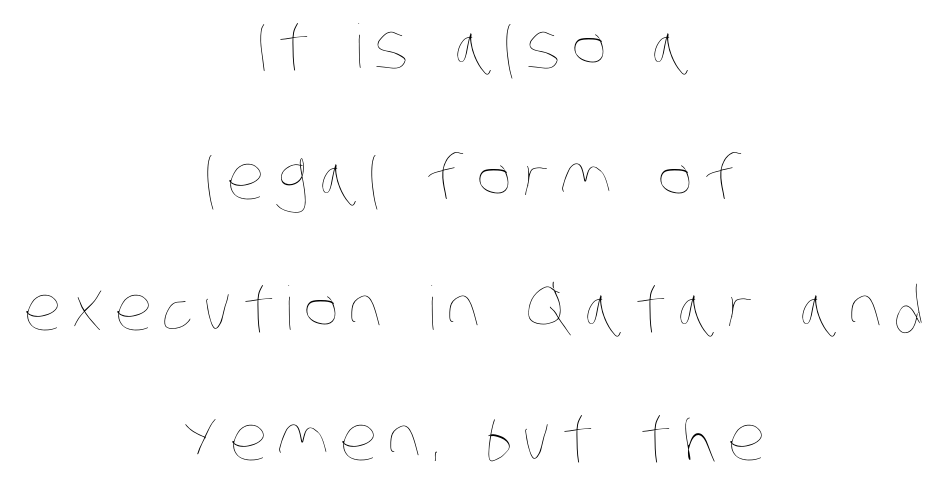
Alignment: centered. The face used here is proportionally spaced, like ordinary book or web type. Ink coverage per letter is moderate at most. This sample trades compactness for vertical openness between lines. Words float on clear page, feet unadorned.
